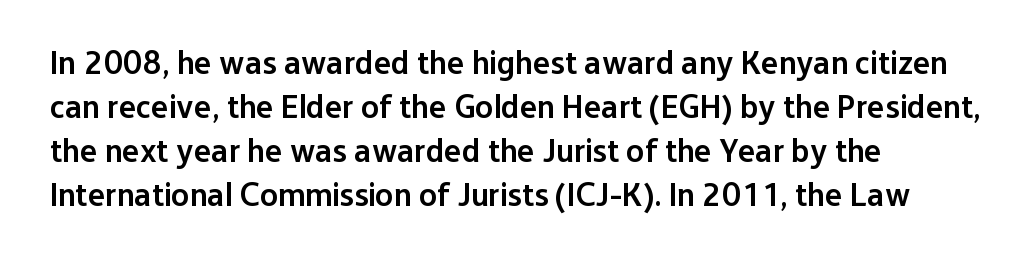
The image shows 33 px semibold sans-serif type, upright; set left-aligned, normal line spacing (1.33x), normal letter spacing, not underlined; low stroke contrast and a medium x-height.
